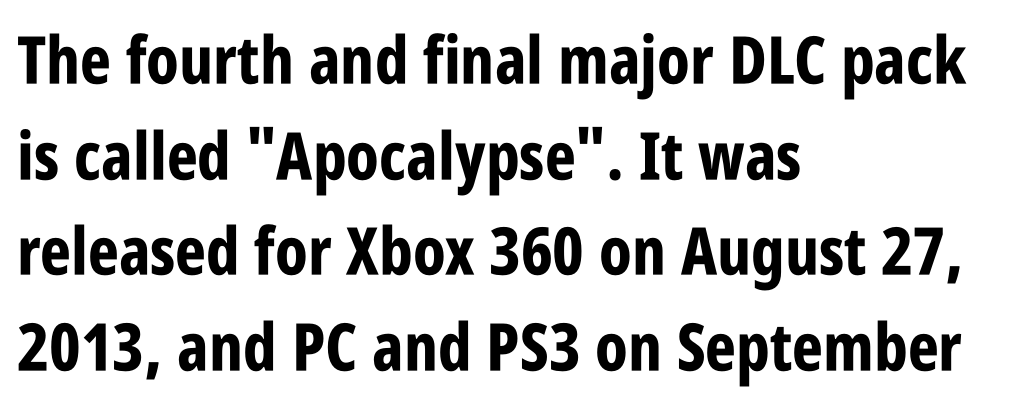
Nobody drew a line under any word here. These lines are composed in type without serifs. Is this a fixed-width face? No — the glyphs have proportional, varying widths. How heavy is the stroke? Heavy — this is a bold. Horizontal bands of white between lines are of average thickness. Left-aligned paragraph, ragged on the right.
